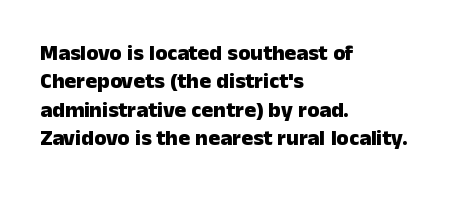
Q: Is the text bold? A: Yes.
Q: Is the text italic (slanted)? A: No, it is upright.
Q: Is the text underlined? A: No.
Q: How is the paragraph aligned? A: Left-aligned.
Q: Is the spacing between letters normal or unusually wide? A: Normal.
Q: Is the spacing between lines tight, normal or loose? A: Normal.
